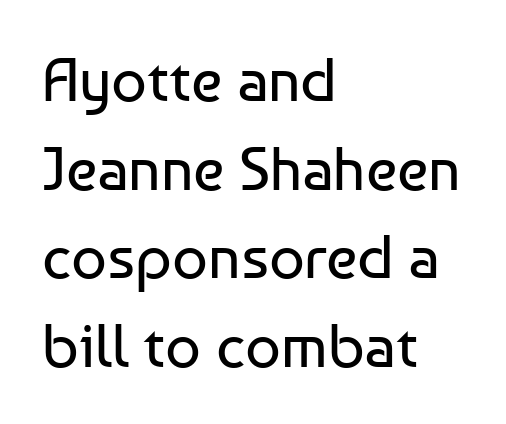
{"serif": "no", "italic": "no", "bold": "no", "weight": "regular", "width": "normal", "stroke_contrast": "low", "x_height": "medium", "monospaced": "no", "underline": "no", "align": "left", "line_spacing": "normal", "line_spacing_ratio": 1.43, "letter_spacing": "normal", "letter_spacing_em": 0.0, "glyph_px": 62}
